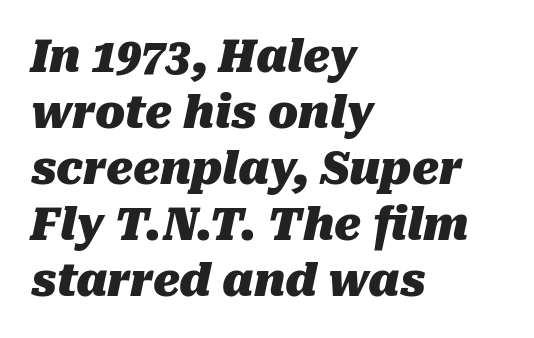
Q: Is the text bold? A: Yes.
Q: Is the text italic (slanted)? A: Yes, it leans right by about 10 degrees.
Q: Is the text underlined? A: No.
Q: How is the paragraph aligned? A: Left-aligned.
Q: Is the spacing between letters normal or unusually wide? A: Normal.
Q: Is the spacing between lines tight, normal or loose? A: Normal.
Q: Width (condensed, normal, or wide)? A: Normal.
Q: Stroke contrast? A: Medium.
Q: x-height? A: Medium.
Q: Monospaced? A: No.
